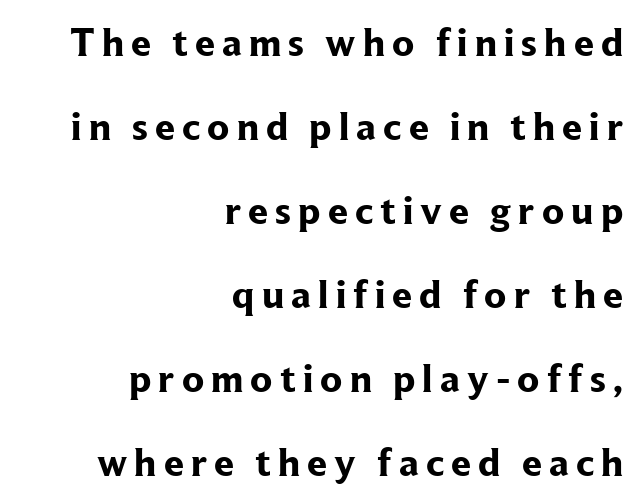
The image shows 40 px bold serif type, upright; set right-aligned, loose line spacing (2.1x), not underlined; low stroke contrast and a medium x-height.
